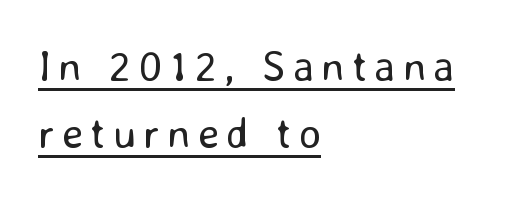
Q: Is the text bold? A: No.
Q: Is the text italic (slanted)? A: No, it is upright.
Q: Is the typeface a serif or a sans-serif typeface? A: Sans-serif.
Q: Is the text underlined? A: Yes.
Q: How is the paragraph aligned? A: Left-aligned.
Q: Is the spacing between lines tight, normal or loose? A: Normal.
Q: Width (condensed, normal, or wide)? A: Normal.
Q: Stroke contrast? A: Low.
Q: x-height? A: Medium.
Q: Monospaced? A: No.
